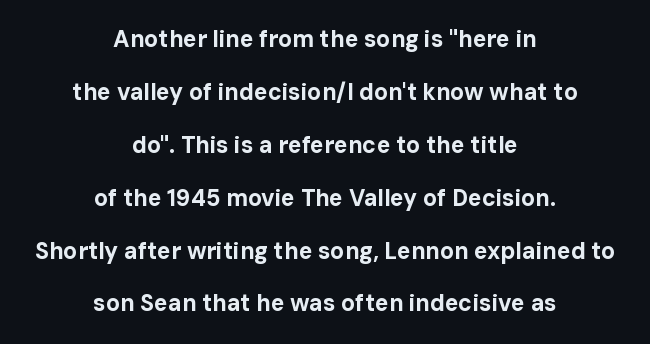
Q: Is the text bold? A: Yes.
Q: Is the text italic (slanted)? A: No, it is upright.
Q: Is the text underlined? A: No.
Q: How is the paragraph aligned? A: Centered.
Q: Is the spacing between letters normal or unusually wide? A: Normal.
Q: Is the spacing between lines tight, normal or loose? A: Loose.
